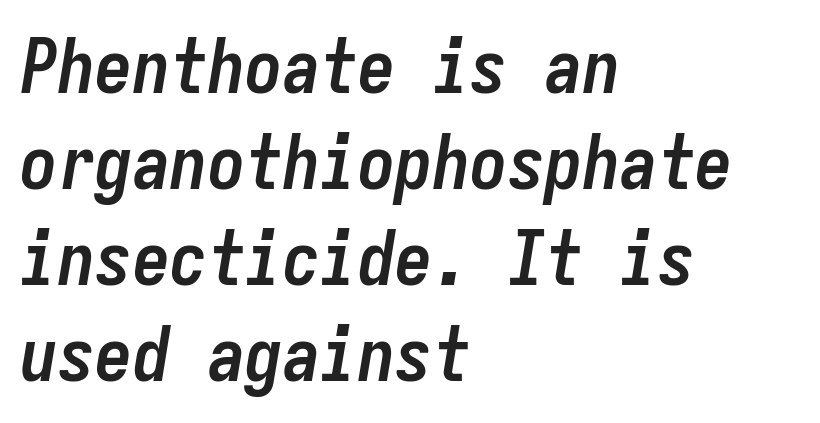
The image shows 75 px semibold, condensed type, italic (leaning right), monospaced; set left-aligned, normal line spacing (1.28x), normal letter spacing, not underlined; low stroke contrast and a medium x-height.
